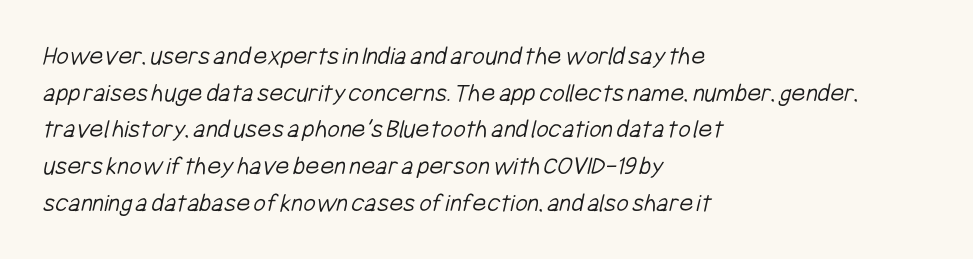
{"bold": "no", "underline": "no", "align": "left", "line_spacing": "normal", "line_spacing_ratio": 1.36, "letter_spacing": "normal", "letter_spacing_em": 0.0, "glyph_px": 27}
